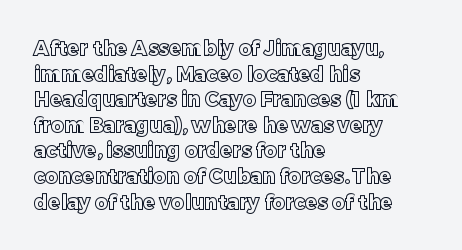
{"italic": "no", "underline": "no", "align": "left", "line_spacing": "normal", "line_spacing_ratio": 1.28, "letter_spacing": "normal", "letter_spacing_em": 0.0, "glyph_px": 20}
